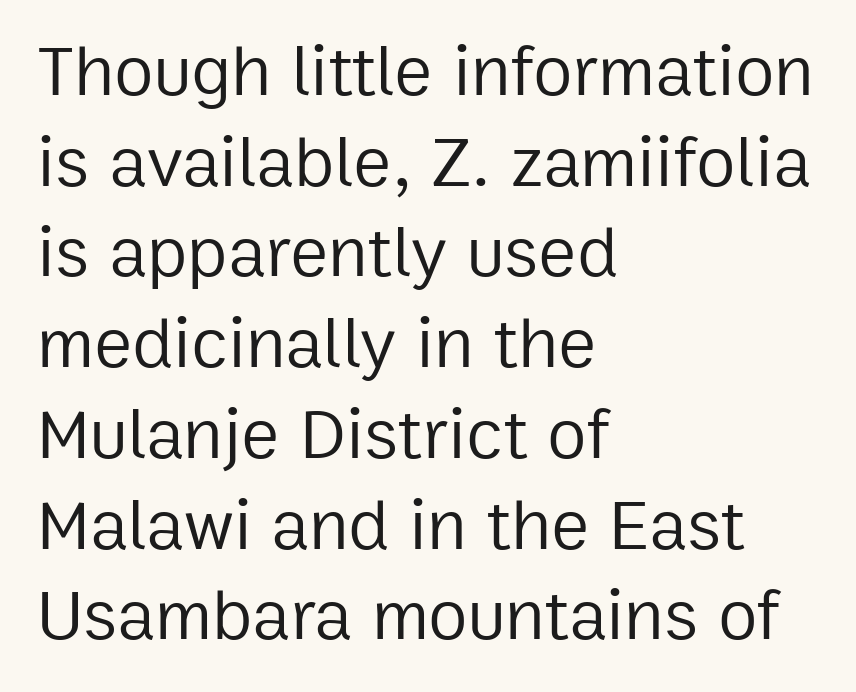
Leftover space on each line is placed entirely after the last word. The specimen reads as upright at a glance. Typographically, this falls in the sans-serif category. Words appear dense and cohesive because spacing is normal.
